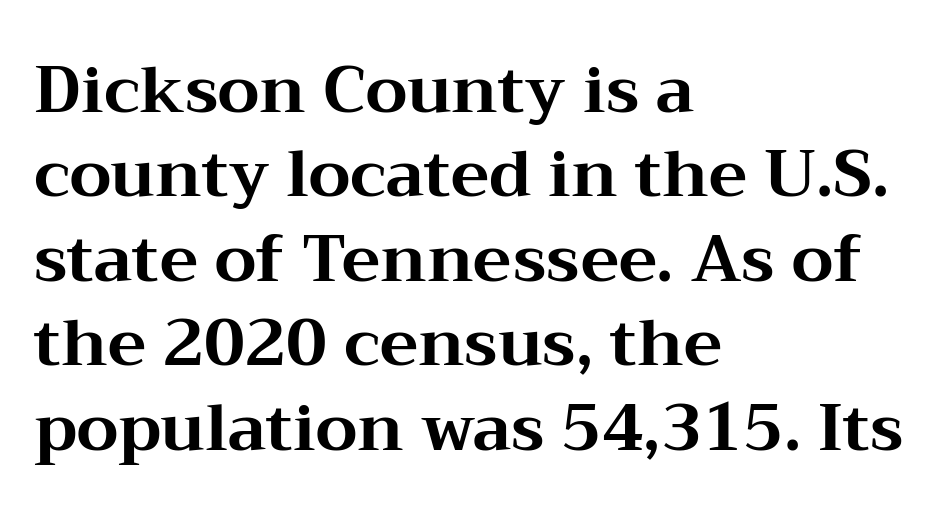
The image shows 65 px bold, wide serif type, upright; set left-aligned, normal line spacing (1.3x), normal letter spacing, not underlined; medium stroke contrast and a medium x-height.
